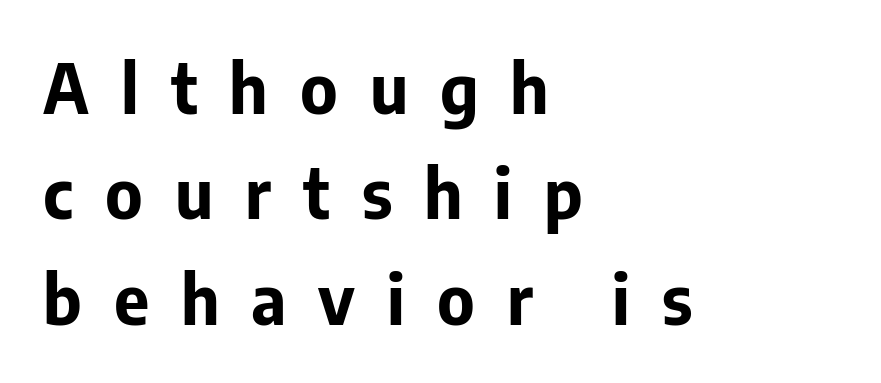
The typesetter chose a ragged-right arrangement here. The space directly below the letters is spotless. This sample has the flowing, uneven cadence of proportional lettering. Does extra space separate the letters? Yes, quite a lot of it.
